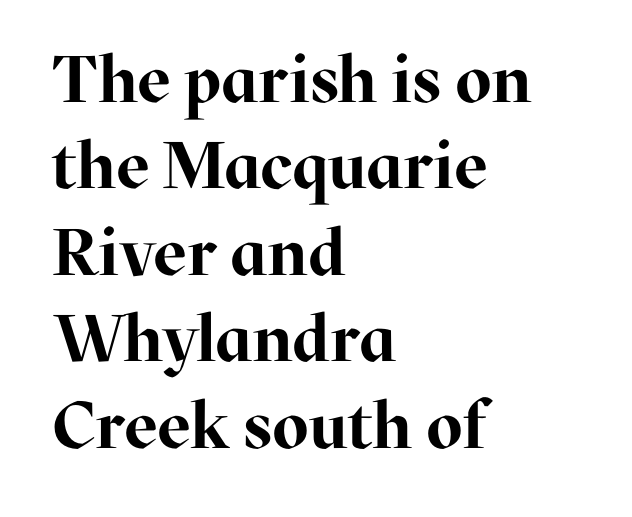
The image shows 66 px bold serif type, upright; set left-aligned, normal line spacing (1.31x), normal letter spacing, not underlined; high stroke contrast and a medium x-height.
